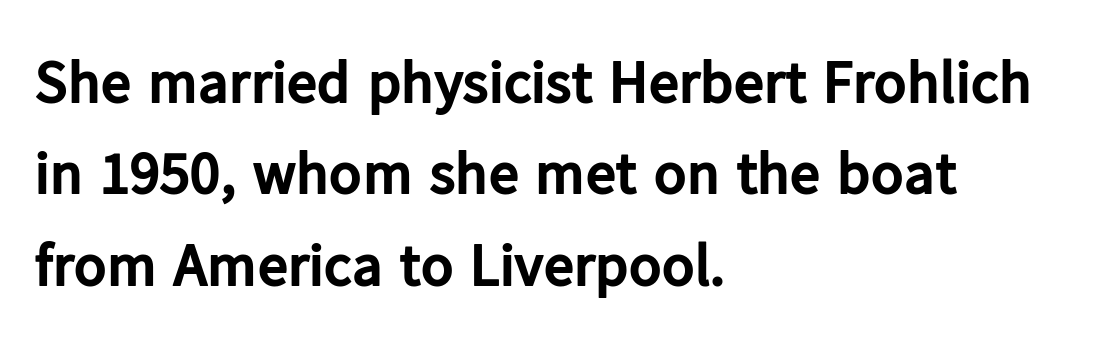
Q: Is the text bold? A: Yes.
Q: Is the text italic (slanted)? A: No, it is upright.
Q: Is the typeface a serif or a sans-serif typeface? A: Sans-serif.
Q: Is the text underlined? A: No.
Q: How is the paragraph aligned? A: Left-aligned.
Q: Is the spacing between letters normal or unusually wide? A: Normal.
Q: Is the spacing between lines tight, normal or loose? A: Normal.
Q: Width (condensed, normal, or wide)? A: Normal.
Q: Stroke contrast? A: Low.
Q: x-height? A: Medium.
Q: Monospaced? A: No.
